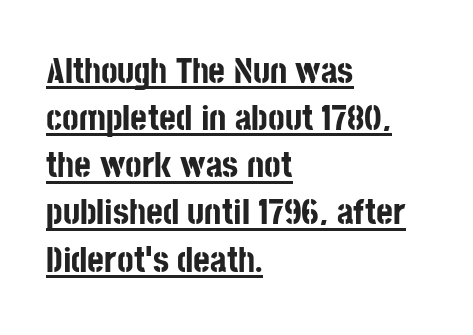
{"serif": "no", "italic": "no", "bold": "yes", "weight": "bold", "width": "condensed", "stroke_contrast": "low", "x_height": "large", "monospaced": "no", "underline": "yes", "align": "left", "line_spacing": "normal", "line_spacing_ratio": 1.31, "letter_spacing": "normal", "letter_spacing_em": 0.0, "glyph_px": 36}
